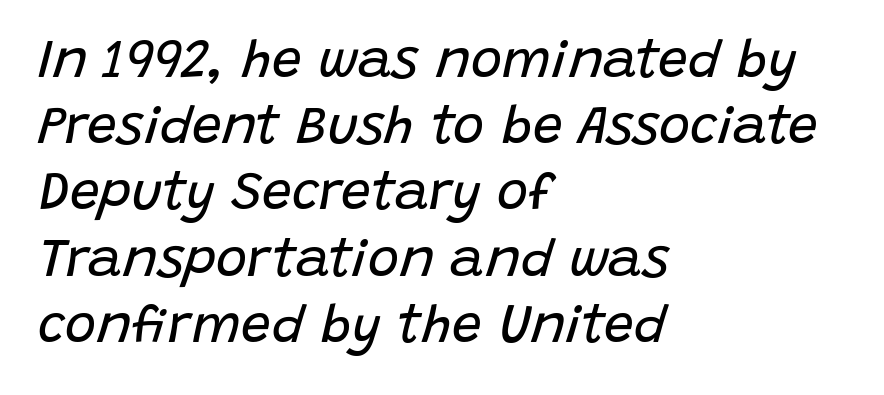
{"italic": "yes", "lean": "right", "slant_degrees": 15, "bold": "no", "weight": "regular", "width": "normal", "stroke_contrast": "low", "x_height": "large", "monospaced": "no", "underline": "no", "align": "left", "line_spacing": "normal", "line_spacing_ratio": 1.25, "letter_spacing": "normal", "letter_spacing_em": 0.0, "glyph_px": 53}
